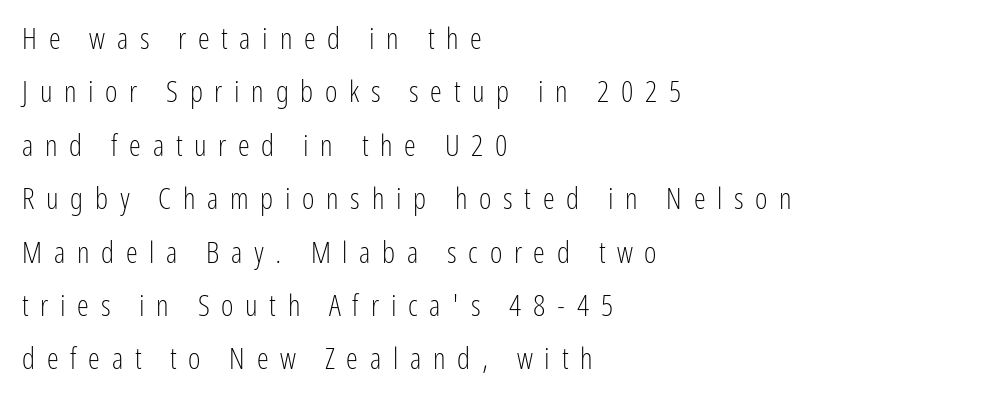
Q: Is the text bold? A: No.
Q: Is the text italic (slanted)? A: No, it is upright.
Q: Is the typeface a serif or a sans-serif typeface? A: Sans-serif.
Q: Is the text underlined? A: No.
Q: How is the paragraph aligned? A: Left-aligned.
Q: Is the spacing between letters normal or unusually wide? A: Unusually wide.
Q: Width (condensed, normal, or wide)? A: Condensed.
Q: Stroke contrast? A: Low.
Q: x-height? A: Medium.
Q: Monospaced? A: No.
